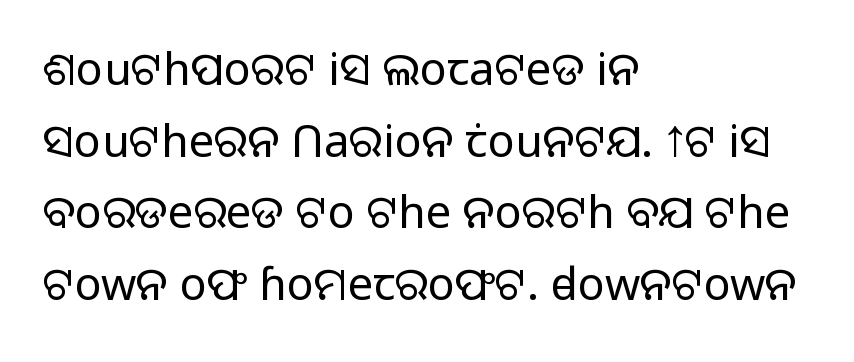
Q: Is the text bold? A: No.
Q: Is the text italic (slanted)? A: No, it is upright.
Q: Is the typeface a serif or a sans-serif typeface? A: Sans-serif.
Q: Is the text underlined? A: No.
Q: How is the paragraph aligned? A: Left-aligned.
Q: Is the spacing between letters normal or unusually wide? A: Normal.
Q: Is the spacing between lines tight, normal or loose? A: Normal.
Q: Width (condensed, normal, or wide)? A: Normal.
Q: Stroke contrast? A: Low.
Q: x-height? A: Medium.
Q: Monospaced? A: No.
